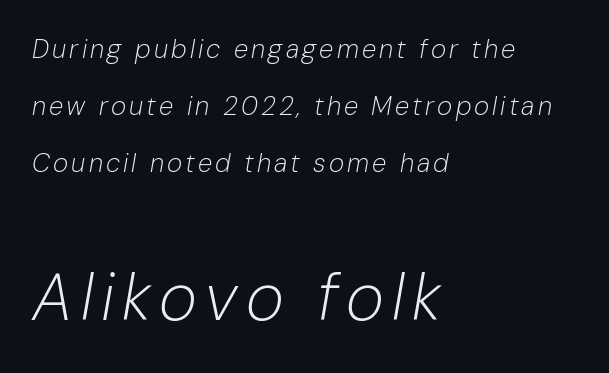
{"italic": "yes", "lean": "right", "slant_degrees": 10, "bold": "no", "weight": "light", "width": "normal", "stroke_contrast": "low", "x_height": "medium", "monospaced": "no", "underline": "no", "align": "left", "line_spacing": "loose", "line_spacing_ratio": 2.19, "larger_block": "second", "size_ratio": 2.5, "glyph_px": 65}
